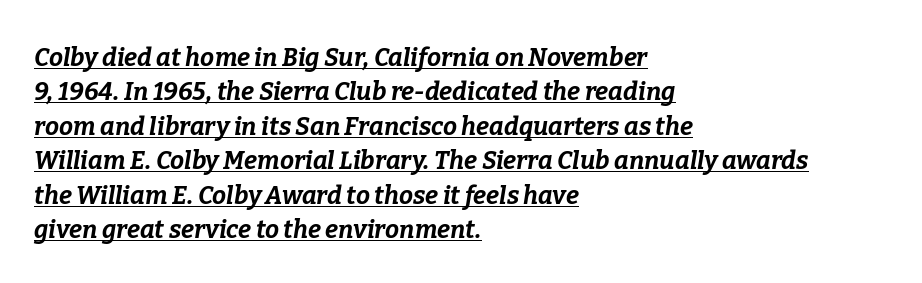
{"italic": "yes", "lean": "right", "slant_degrees": 9, "bold": "yes", "underline": "yes", "align": "left", "line_spacing": "normal", "line_spacing_ratio": 1.38, "letter_spacing": "normal", "letter_spacing_em": 0.0, "glyph_px": 25}
